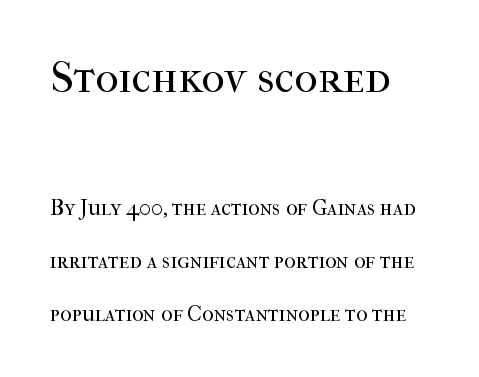
The image shows 45 px regular-weight serif type, upright; set left-aligned, loose line spacing (2.4x), normal letter spacing, not underlined; the first (top) block is 2.05x larger; high stroke contrast and a medium x-height.
